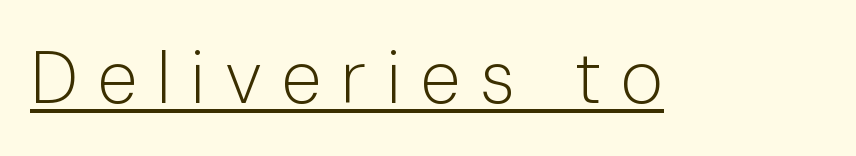
Q: Is the text bold? A: No.
Q: Is the text italic (slanted)? A: No, it is upright.
Q: Is the typeface a serif or a sans-serif typeface? A: Sans-serif.
Q: Is the text underlined? A: Yes.
Q: Is the spacing between letters normal or unusually wide? A: Unusually wide.
Q: Width (condensed, normal, or wide)? A: Normal.
Q: Stroke contrast? A: Low.
Q: x-height? A: Medium.
Q: Monospaced? A: No.
